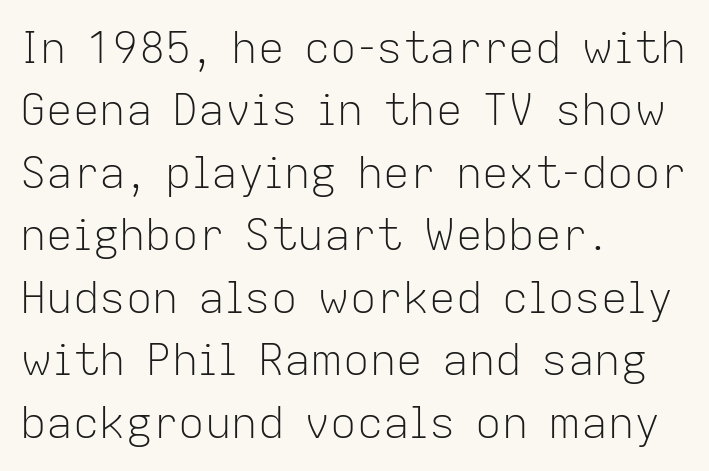
Q: Is the text bold? A: No.
Q: Is the text italic (slanted)? A: No, it is upright.
Q: Is the typeface a serif or a sans-serif typeface? A: Sans-serif.
Q: Is the text underlined? A: No.
Q: How is the paragraph aligned? A: Left-aligned.
Q: Is the spacing between letters normal or unusually wide? A: Normal.
Q: Is the spacing between lines tight, normal or loose? A: Normal.
Q: Width (condensed, normal, or wide)? A: Normal.
Q: Stroke contrast? A: Low.
Q: x-height? A: Medium.
Q: Monospaced? A: No.
